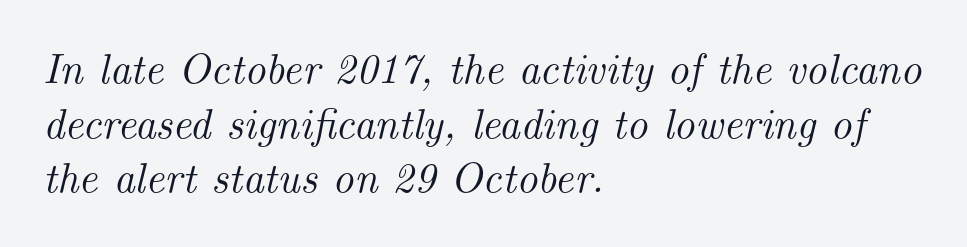
Q: Is the text italic (slanted)? A: Yes, it leans right by about 14 degrees.
Q: Is the typeface a serif or a sans-serif typeface? A: Serif.
Q: Is the text underlined? A: No.
Q: How is the paragraph aligned? A: Left-aligned.
Q: Is the spacing between letters normal or unusually wide? A: Normal.
Q: Is the spacing between lines tight, normal or loose? A: Normal.
Q: Width (condensed, normal, or wide)? A: Normal.
Q: Stroke contrast? A: Medium.
Q: x-height? A: Small.
Q: Monospaced? A: No.
